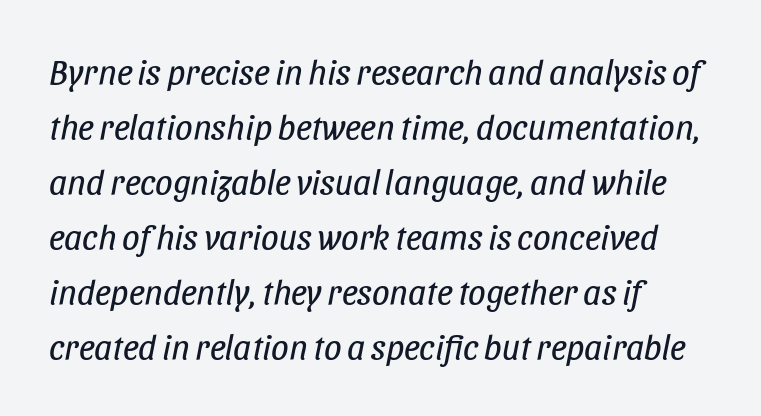
Q: Is the text bold? A: No.
Q: Is the text italic (slanted)? A: Yes, it leans right by about 11 degrees.
Q: Is the text underlined? A: No.
Q: How is the paragraph aligned? A: Left-aligned.
Q: Is the spacing between letters normal or unusually wide? A: Normal.
Q: Is the spacing between lines tight, normal or loose? A: Normal.
Q: Width (condensed, normal, or wide)? A: Condensed.
Q: Stroke contrast? A: Low.
Q: x-height? A: Large.
Q: Monospaced? A: No.
